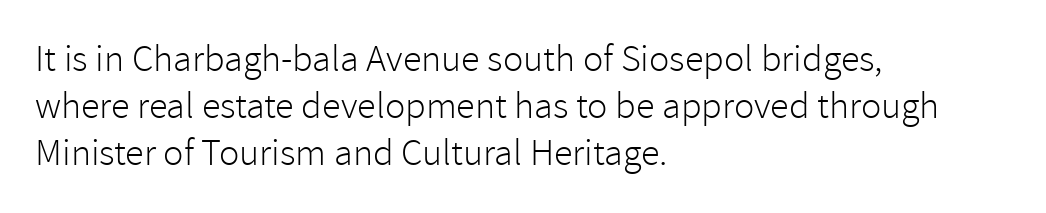
A typesetter would call this proportional, since set widths differ per character. This sample uses a sans-serif face. Characters remain perfectly vertical along every line. Descenders are the only things crossing below the line.
